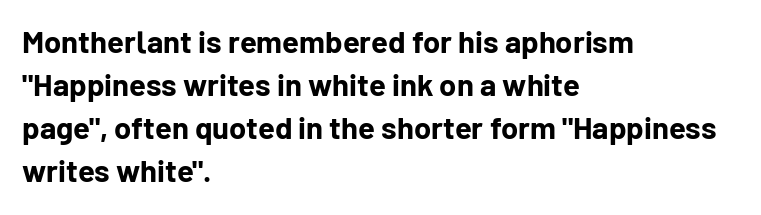
{"serif": "no", "italic": "no", "bold": "yes", "weight": "bold", "width": "normal", "stroke_contrast": "low", "x_height": "medium", "monospaced": "no", "underline": "no", "align": "left", "line_spacing": "normal", "line_spacing_ratio": 1.39, "letter_spacing": "normal", "letter_spacing_em": 0.0, "glyph_px": 31}
